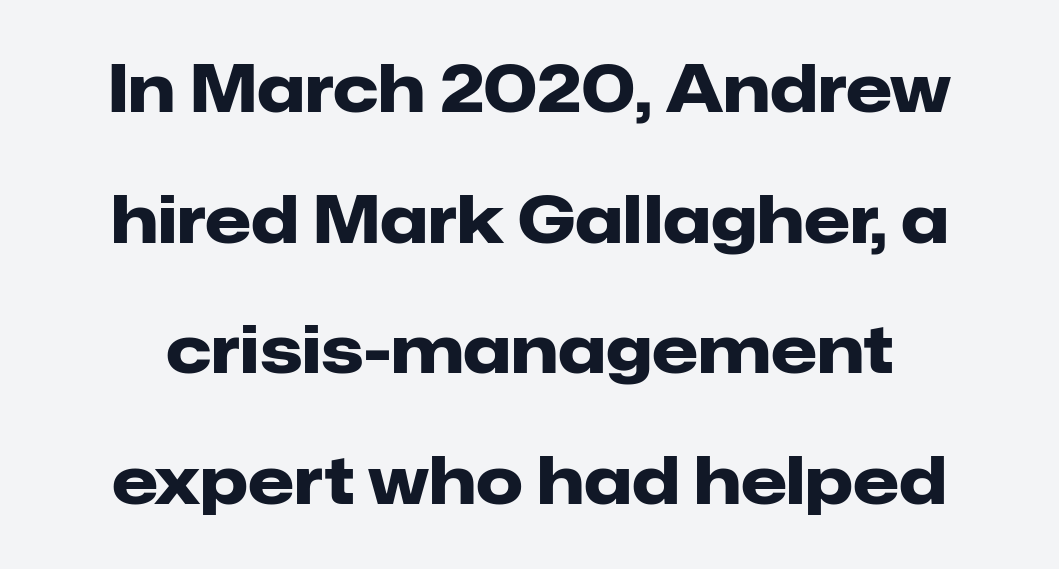
The image shows 66 px heavy sans-serif type, upright; set loose line spacing (1.98x), normal letter spacing, not underlined; low stroke contrast and a medium x-height.
